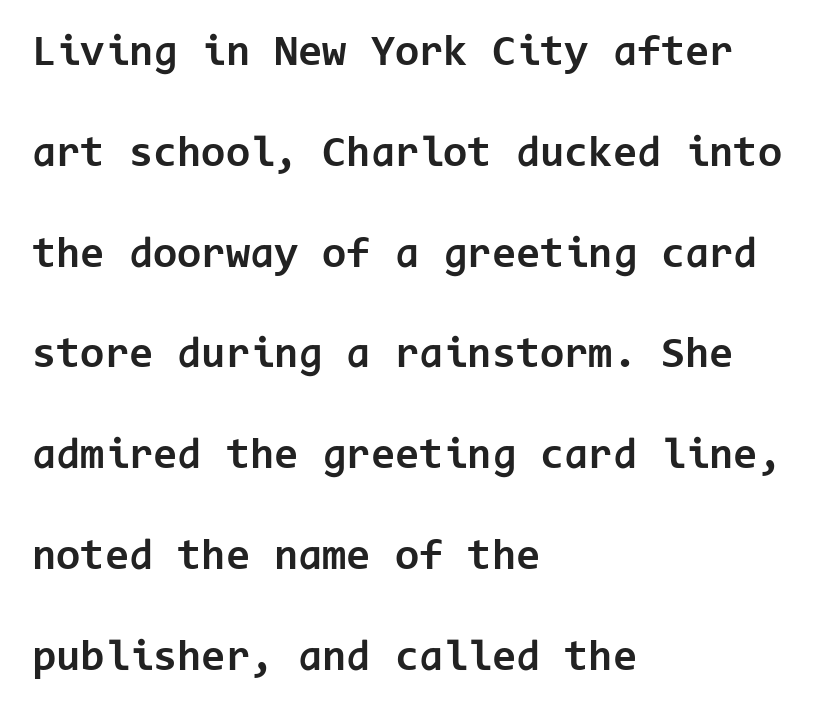
The image shows 44 px bold sans-serif type, upright, monospaced; set left-aligned, loose line spacing (2.29x), normal letter spacing, not underlined; low stroke contrast and a medium x-height.
